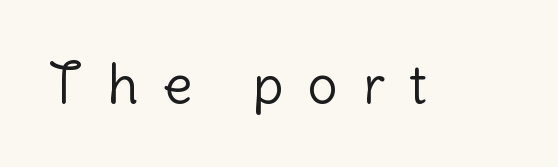
The image shows 54 px light sans-serif type, upright; set unusually wide letter spacing (+0.45 em), not underlined; low stroke contrast and a medium x-height.
